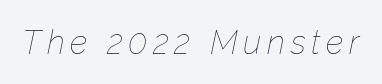
The image shows 33 px thin type, italic (leaning right); set not underlined; low stroke contrast and a medium x-height.
